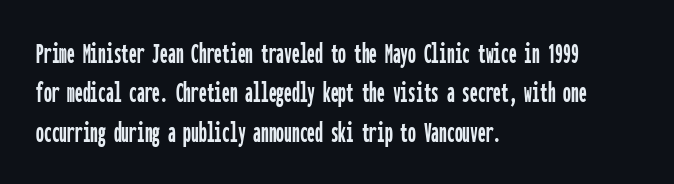
Q: Is the text italic (slanted)? A: No, it is upright.
Q: Is the typeface a serif or a sans-serif typeface? A: Sans-serif.
Q: Is the text underlined? A: No.
Q: How is the paragraph aligned? A: Left-aligned.
Q: Is the spacing between letters normal or unusually wide? A: Normal.
Q: Is the spacing between lines tight, normal or loose? A: Normal.
Q: Width (condensed, normal, or wide)? A: Condensed.
Q: Stroke contrast? A: Low.
Q: x-height? A: Medium.
Q: Monospaced? A: Yes.
